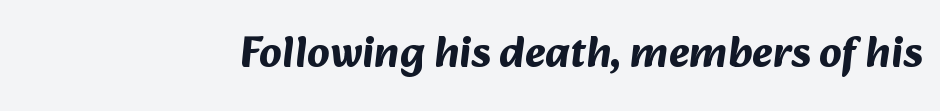
The image shows 44 px bold sans-serif type; set normal letter spacing, not underlined; medium stroke contrast and a medium x-height.
